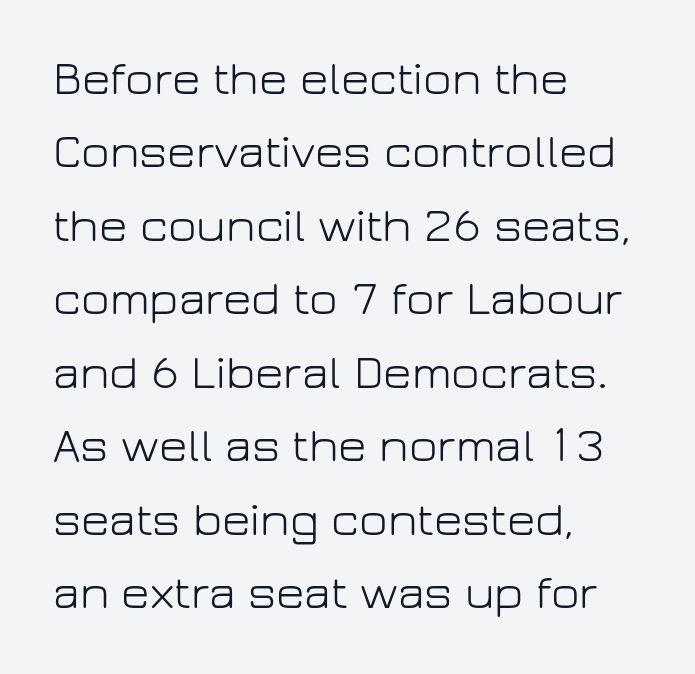
Q: Is the text bold? A: No.
Q: Is the text italic (slanted)? A: No, it is upright.
Q: Is the typeface a serif or a sans-serif typeface? A: Sans-serif.
Q: Is the text underlined? A: No.
Q: How is the paragraph aligned? A: Left-aligned.
Q: Is the spacing between letters normal or unusually wide? A: Normal.
Q: Is the spacing between lines tight, normal or loose? A: Normal.
Q: Width (condensed, normal, or wide)? A: Normal.
Q: Stroke contrast? A: Low.
Q: x-height? A: Medium.
Q: Monospaced? A: No.
